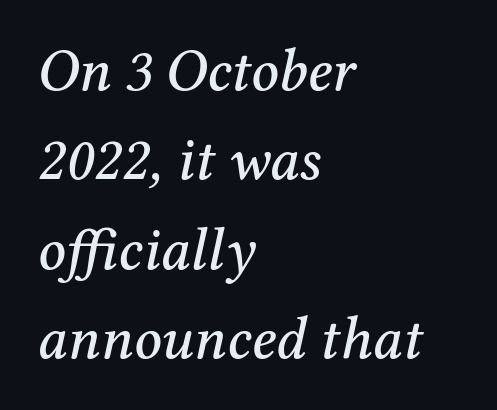
The image shows 60 px serif type, italic (leaning right); set left-aligned, normal line spacing (1.49x), normal letter spacing, not underlined; medium stroke contrast and a medium x-height.
